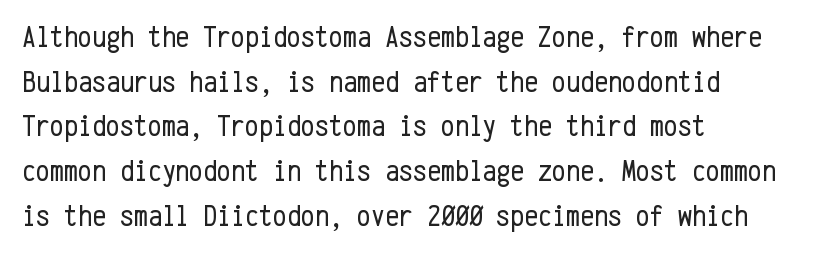
The image shows 31 px regular-weight, condensed sans-serif type, upright, monospaced; set left-aligned, normal line spacing (1.44x), normal letter spacing, not underlined; low stroke contrast and a medium x-height.
